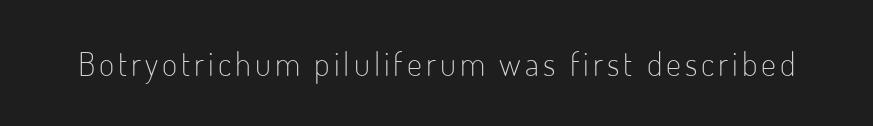
Q: Is the text bold? A: No.
Q: Is the text italic (slanted)? A: No, it is upright.
Q: Is the typeface a serif or a sans-serif typeface? A: Sans-serif.
Q: Is the text underlined? A: No.
Q: Width (condensed, normal, or wide)? A: Condensed.
Q: Stroke contrast? A: Low.
Q: x-height? A: Small.
Q: Monospaced? A: No.
